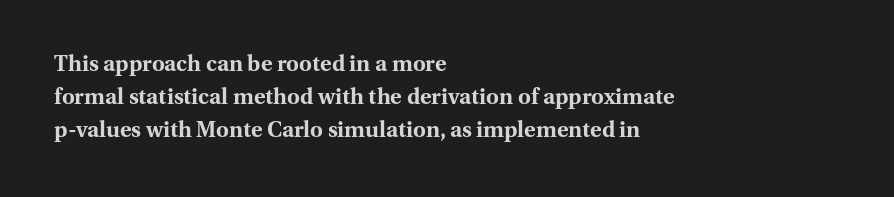
The image shows 22 px bold type, upright; set left-aligned, normal line spacing (1.5x), normal letter spacing, not underlined.
